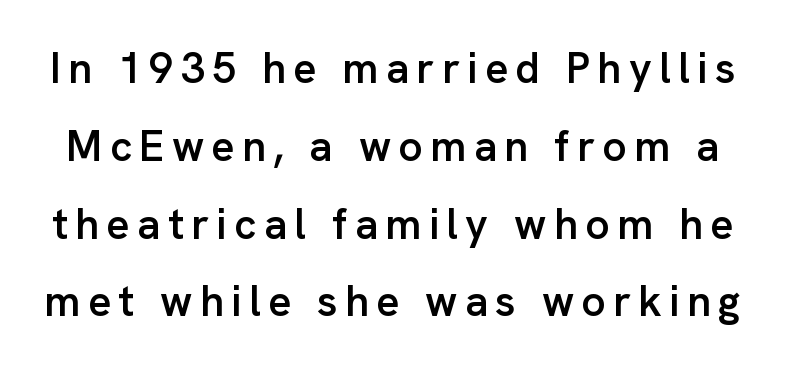
Q: Is the text bold? A: Semi-bold.
Q: Is the text italic (slanted)? A: No, it is upright.
Q: Is the typeface a serif or a sans-serif typeface? A: Sans-serif.
Q: Is the text underlined? A: No.
Q: Width (condensed, normal, or wide)? A: Normal.
Q: Stroke contrast? A: Low.
Q: x-height? A: Medium.
Q: Monospaced? A: No.
